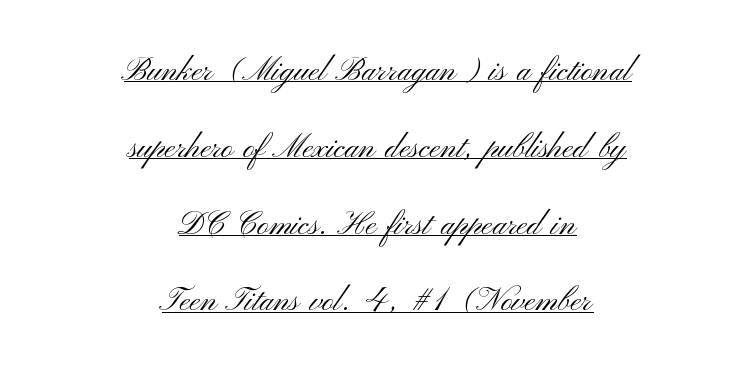
The image shows 32 px light, wide sans-serif type; set centered, loose line spacing (2.4x), normal letter spacing, underlined; medium stroke contrast and a small x-height.
